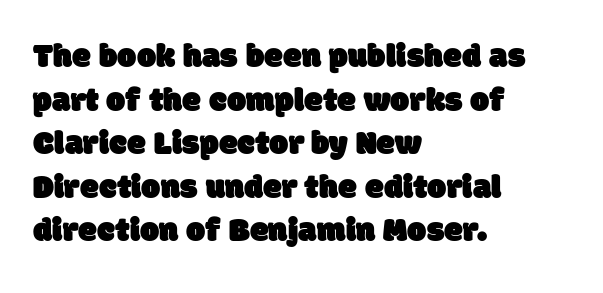
The image shows 34 px sans-serif type; set left-aligned, normal line spacing (1.28x), normal letter spacing, not underlined; low stroke contrast and a large x-height.
